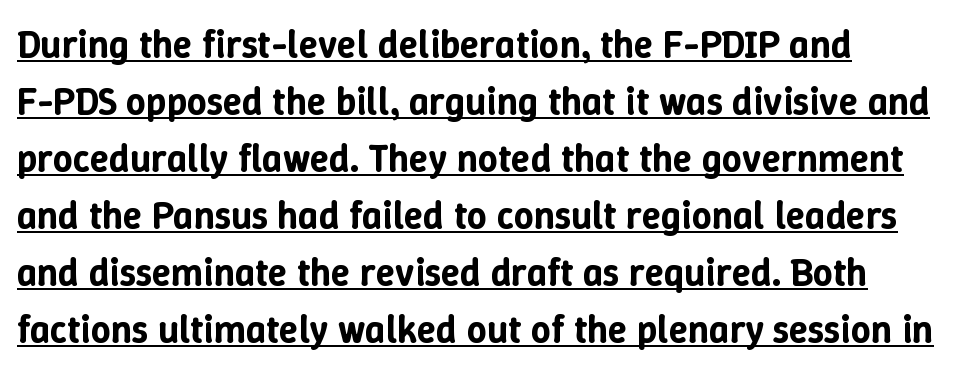
Vertically, the passage feels balanced, rows spaced as you'd expect. This is the regular roman posture of the typeface. Proportional: the letters do not fall into vertical columns. This is underlined copy, the kind a proofreader might mark for attention. Line beginnings align vertically; line endings do not.
